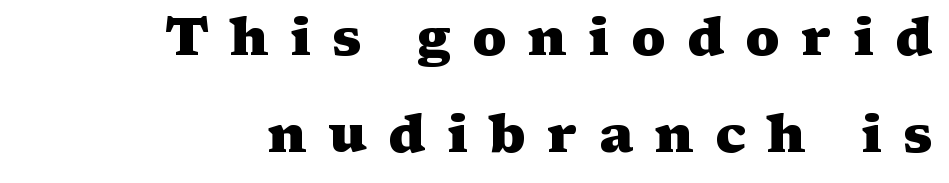
Rendered with straight, roman letterforms. The rendering shows small feet on the letterforms — a serif design. Alignment: flush right. The rendering inserts visible extra space after every character. Caption: bold face, heavy strokes. Quick note: underline off.
